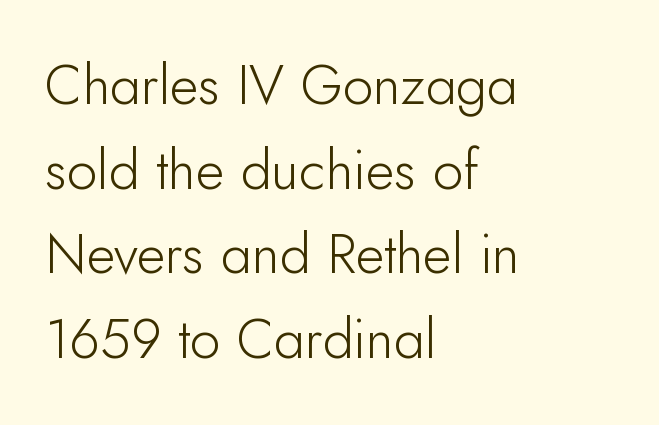
Q: Is the text bold? A: No.
Q: Is the text italic (slanted)? A: No, it is upright.
Q: Is the typeface a serif or a sans-serif typeface? A: Sans-serif.
Q: Is the text underlined? A: No.
Q: How is the paragraph aligned? A: Left-aligned.
Q: Is the spacing between letters normal or unusually wide? A: Normal.
Q: Is the spacing between lines tight, normal or loose? A: Normal.
Q: Width (condensed, normal, or wide)? A: Normal.
Q: Stroke contrast? A: Low.
Q: x-height? A: Small.
Q: Monospaced? A: No.
